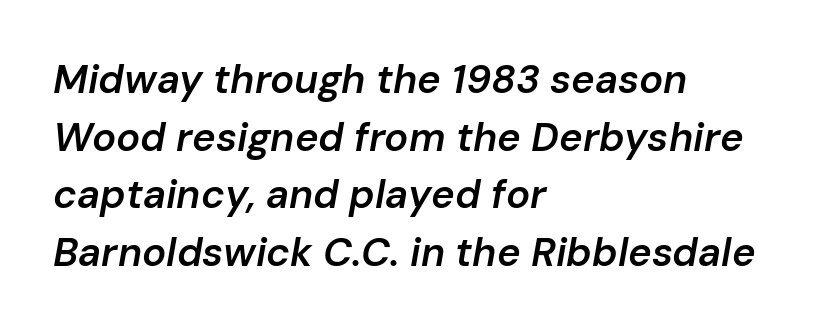
The image shows 40 px semibold type, italic (leaning right); set left-aligned, normal line spacing (1.44x), normal letter spacing, not underlined; low stroke contrast and a medium x-height.
